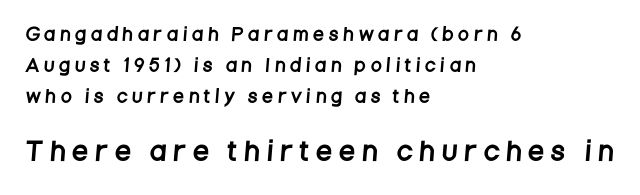
Q: Is the text underlined? A: No.
Q: How is the paragraph aligned? A: Left-aligned.
Q: Is the spacing between letters normal or unusually wide? A: Unusually wide.
Q: Which block of text is set in a larger size, the first (top) or the second (bottom)? A: The second (bottom) one.
